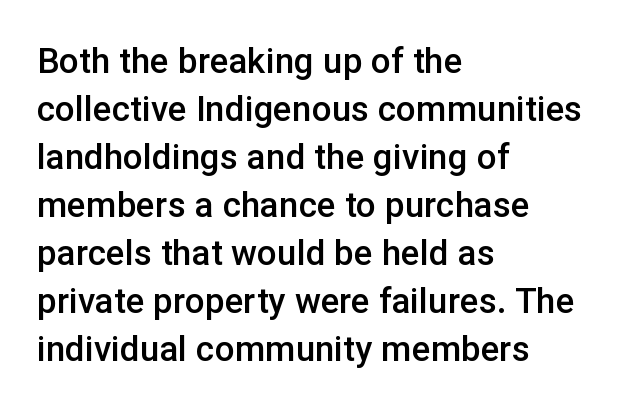
The specimen omits any rule beneath the text block's lines. Think of a printed novel: that variable character pitch is what you see here. I'd call this a sans setting — the letters go barefoot. No italicization has been applied; the sample stays upright. All the whitespace from short lines collects on the right. Baseline-to-baseline distance is the conventional proportion of letter height.
